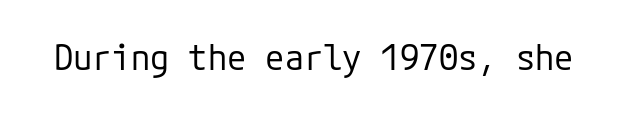
{"serif": "no", "italic": "no", "bold": "no", "weight": "regular", "width": "normal", "stroke_contrast": "low", "x_height": "medium", "underline": "no", "letter_spacing": "normal", "letter_spacing_em": 0.0, "glyph_px": 35}
